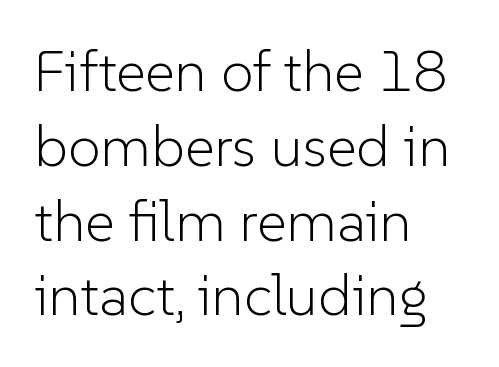
Q: Is the text bold? A: No.
Q: Is the text italic (slanted)? A: No, it is upright.
Q: Is the typeface a serif or a sans-serif typeface? A: Sans-serif.
Q: Is the text underlined? A: No.
Q: How is the paragraph aligned? A: Left-aligned.
Q: Is the spacing between letters normal or unusually wide? A: Normal.
Q: Is the spacing between lines tight, normal or loose? A: Normal.
Q: Width (condensed, normal, or wide)? A: Normal.
Q: Stroke contrast? A: Low.
Q: x-height? A: Medium.
Q: Monospaced? A: No.
